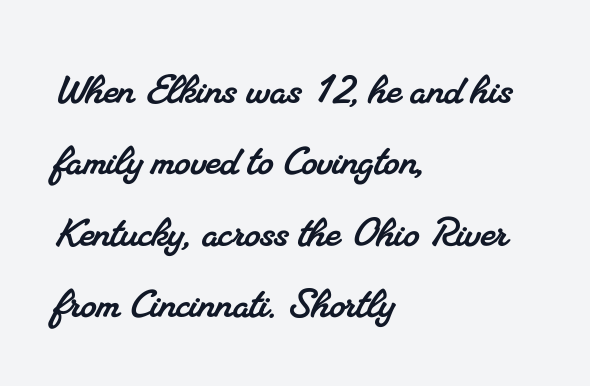
These lines sit exactly where default settings would place them. Lines of text with bare space underneath. Spacing verdict: proportional, widths tailored to each character. This rendering employs a face with finishing strokes, i.e., a serif. Glyph-to-glyph distance matches everyday printed text.
